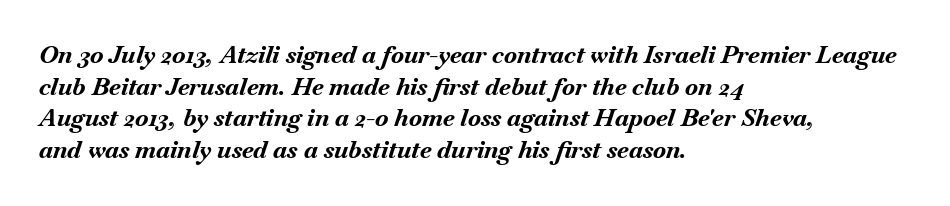
The image shows 24 px bold type, italic (leaning right); set left-aligned, normal line spacing (1.32x), normal letter spacing, not underlined.
